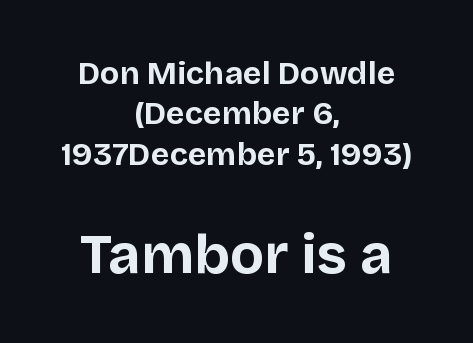
{"serif": "no", "italic": "no", "bold": "yes", "weight": "bold", "width": "normal", "stroke_contrast": "low", "x_height": "large", "monospaced": "no", "underline": "no", "align": "center", "line_spacing": "normal", "line_spacing_ratio": 1.26, "letter_spacing": "normal", "letter_spacing_em": 0.0, "larger_block": "second", "size_ratio": 1.75, "glyph_px": 56}
